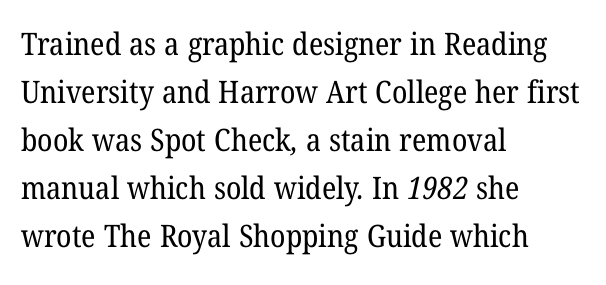
Only glyphs here, with clear space below each row. Each word holds together tightly as a unit, with standard inter-letter gaps. These lines stack with their left ends in a neat column. Summary of weight: not heavy and not bold. I'd call this a serif setting — the letters wear small feet.
